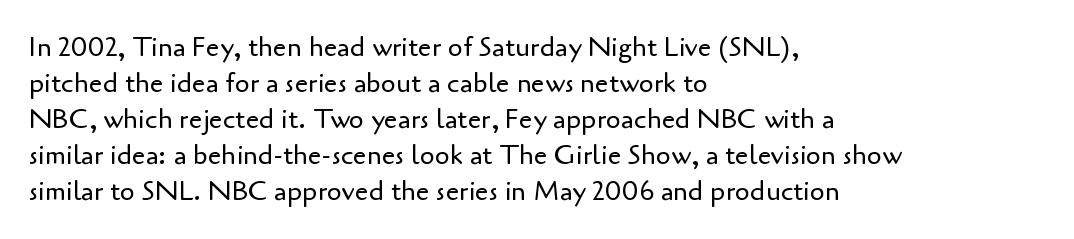
Q: Is the text bold? A: No.
Q: Is the text italic (slanted)? A: No, it is upright.
Q: Is the text underlined? A: No.
Q: How is the paragraph aligned? A: Left-aligned.
Q: Is the spacing between letters normal or unusually wide? A: Normal.
Q: Is the spacing between lines tight, normal or loose? A: Normal.
